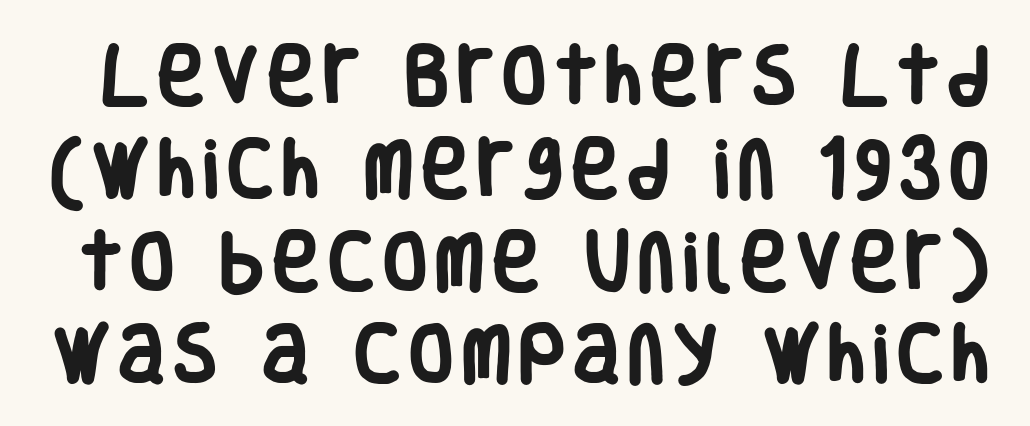
Only glyphs here, with clear space below each row. Leading: standard. Chunky letters — that's bold for sure. A sans-serif font was chosen for this passage.
